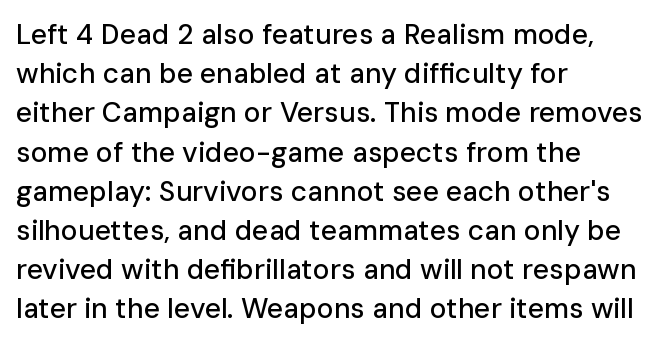
This block has exactly the height ordinary leading produces. Horizontally, the lines are justified to the leading edge only. Each letter keeps its own natural width here, so spacing adapts to shape. Observe the ordinary spacing: letters are neighbours, not strangers. Font category for this specimen: sans-serif.
